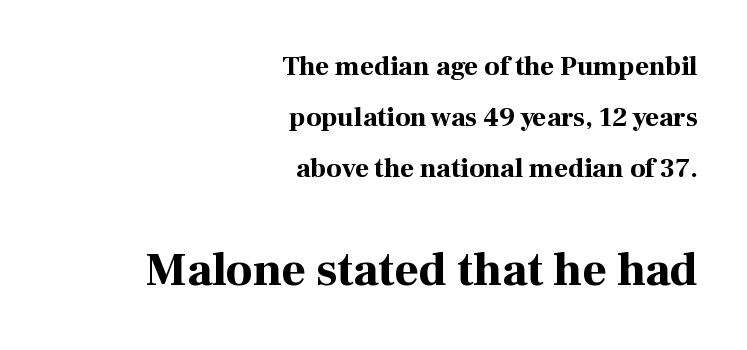
The image shows 47 px bold serif type, upright; set right-aligned, line spacing 1.89x, normal letter spacing, not underlined; the second (bottom) block is 1.74x larger; high stroke contrast and a medium x-height.
